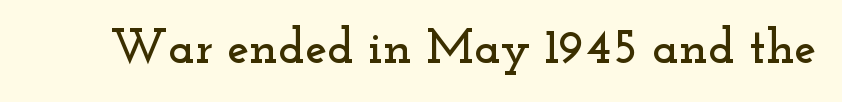
Q: Is the text italic (slanted)? A: No, it is upright.
Q: Is the typeface a serif or a sans-serif typeface? A: Serif.
Q: Is the text underlined? A: No.
Q: Is the spacing between letters normal or unusually wide? A: Normal.
Q: Width (condensed, normal, or wide)? A: Wide.
Q: Stroke contrast? A: Low.
Q: x-height? A: Small.
Q: Monospaced? A: No.
